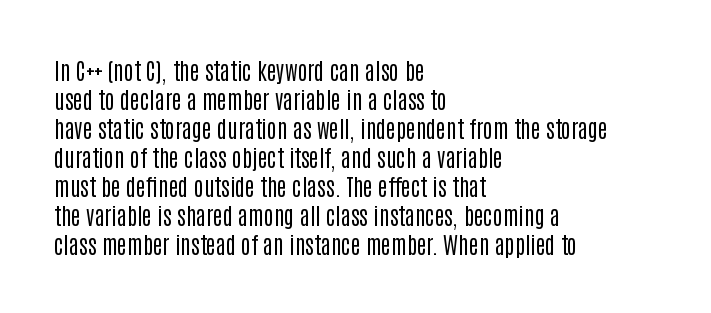
{"italic": "no", "bold": "no", "underline": "no", "align": "left", "line_spacing": "normal", "line_spacing_ratio": 1.26, "letter_spacing": "normal", "letter_spacing_em": 0.0, "glyph_px": 23}
